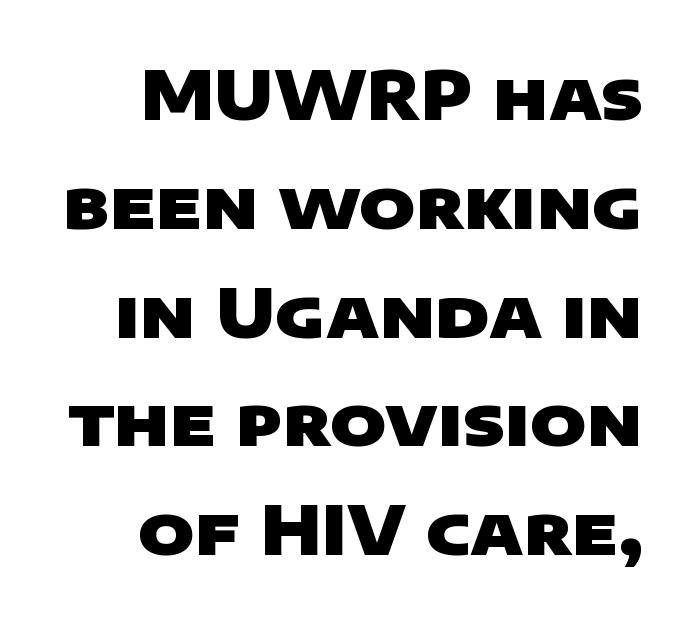
The image shows 68 px heavy, wide sans-serif type; set right-aligned, normal line spacing (1.6x), normal letter spacing, not underlined; low stroke contrast and a large x-height.
